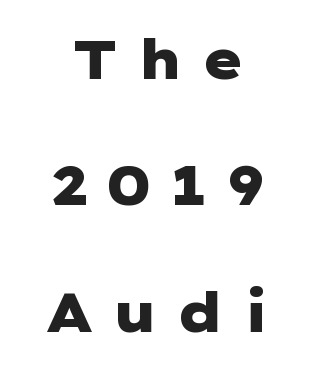
Q: Is the text bold? A: Yes.
Q: Is the text italic (slanted)? A: No, it is upright.
Q: Is the typeface a serif or a sans-serif typeface? A: Sans-serif.
Q: Is the text underlined? A: No.
Q: How is the paragraph aligned? A: Centered.
Q: Is the spacing between letters normal or unusually wide? A: Unusually wide.
Q: Is the spacing between lines tight, normal or loose? A: Loose.
Q: Width (condensed, normal, or wide)? A: Wide.
Q: Stroke contrast? A: Low.
Q: x-height? A: Medium.
